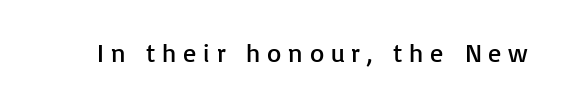
The image shows 26 px text type, upright; set unusually wide letter spacing (+0.26 em), not underlined.
